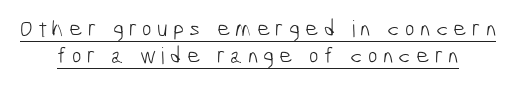
The face used here appears with an underline applied. The passage shown has open, widely tracked lettering throughout. Think standard paragraph weight, or any step lighter than that.
